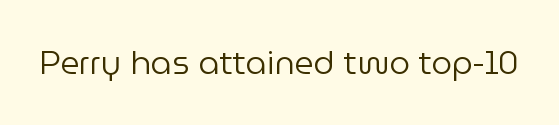
Q: Is the text bold? A: No.
Q: Is the text italic (slanted)? A: No, it is upright.
Q: Is the typeface a serif or a sans-serif typeface? A: Sans-serif.
Q: Is the text underlined? A: No.
Q: Is the spacing between letters normal or unusually wide? A: Normal.
Q: Width (condensed, normal, or wide)? A: Normal.
Q: Stroke contrast? A: Low.
Q: x-height? A: Medium.
Q: Monospaced? A: No.
